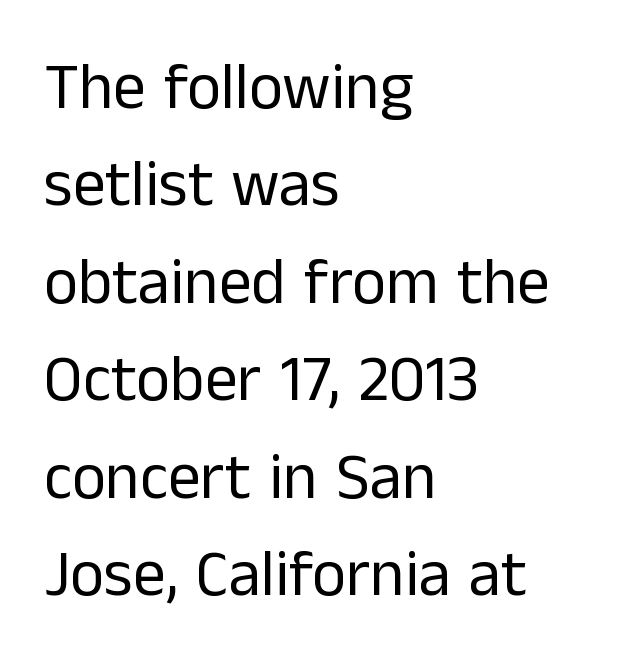
Underlining? Definitely not there. Alignment: flush left. A typesetter would mark this as roman, not italic. Weight: regular or lighter. The rendering keeps characters at their native spacing.
